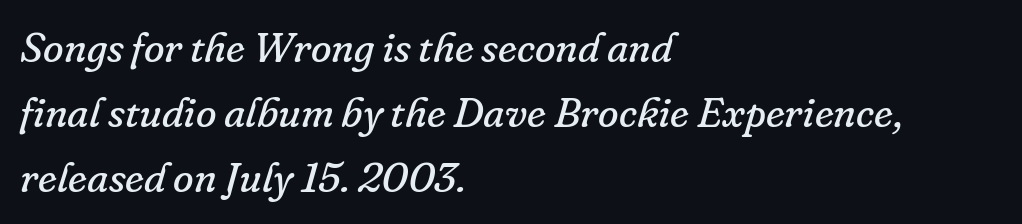
Q: Is the text bold? A: No.
Q: Is the text italic (slanted)? A: Yes, it leans right by about 16 degrees.
Q: Is the typeface a serif or a sans-serif typeface? A: Serif.
Q: Is the text underlined? A: No.
Q: How is the paragraph aligned? A: Left-aligned.
Q: Is the spacing between letters normal or unusually wide? A: Normal.
Q: Is the spacing between lines tight, normal or loose? A: Normal.
Q: Width (condensed, normal, or wide)? A: Normal.
Q: Stroke contrast? A: Low.
Q: x-height? A: Small.
Q: Monospaced? A: No.
